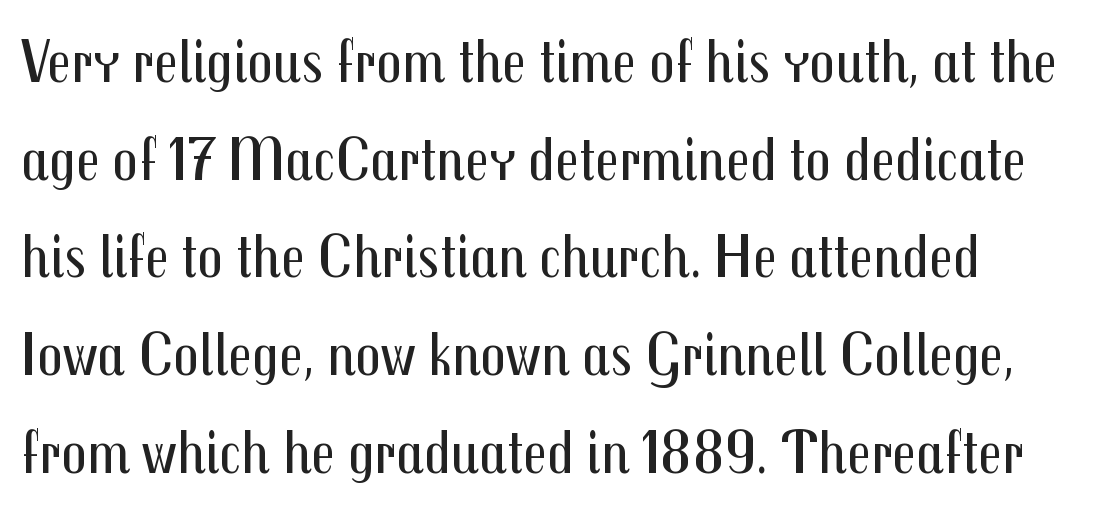
{"serif": "no", "italic": "no", "bold": "no", "weight": "regular", "width": "condensed", "stroke_contrast": "medium", "x_height": "medium", "monospaced": "no", "underline": "no", "line_spacing": "normal", "line_spacing_ratio": 1.55, "letter_spacing": "normal", "letter_spacing_em": 0.0, "glyph_px": 63}
